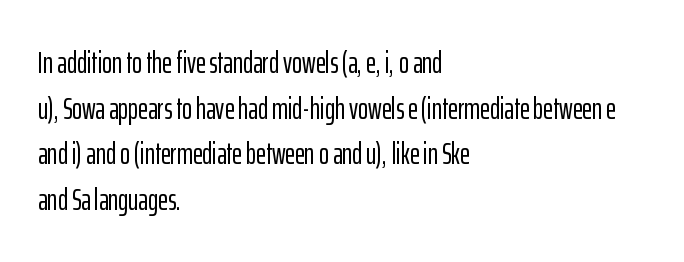
Q: Is the text italic (slanted)? A: No, it is upright.
Q: Is the typeface a serif or a sans-serif typeface? A: Sans-serif.
Q: Is the text underlined? A: No.
Q: How is the paragraph aligned? A: Left-aligned.
Q: Is the spacing between letters normal or unusually wide? A: Normal.
Q: Is the spacing between lines tight, normal or loose? A: Normal.
Q: Width (condensed, normal, or wide)? A: Condensed.
Q: Stroke contrast? A: Low.
Q: x-height? A: Medium.
Q: Monospaced? A: No.
